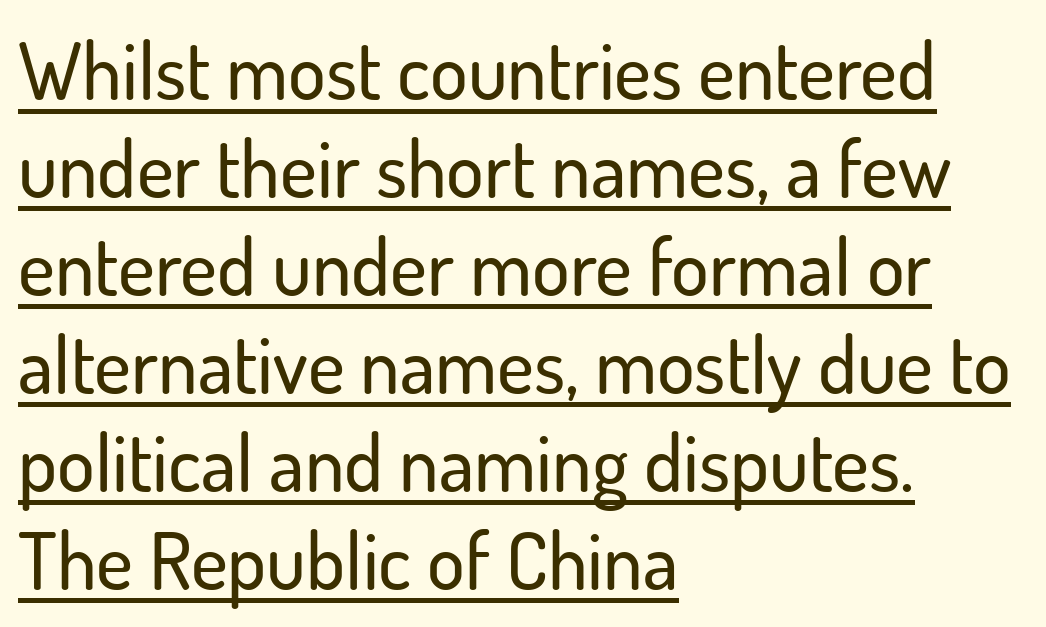
Unlike italic type, these characters show no tilt at all. The horizontal fit of the characters is conventional and even. The sample's only ornament is a line tracing under the words. The lines are quadded left. The type family on display is of the sans-serif kind. Varying glyph widths throughout — classic text-font behaviour.
